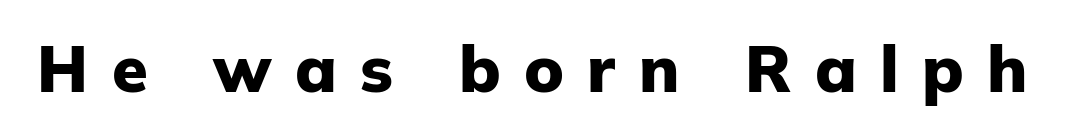
The image shows 65 px heavy sans-serif type, upright; set unusually wide letter spacing (+0.36 em), not underlined; low stroke contrast and a medium x-height.
